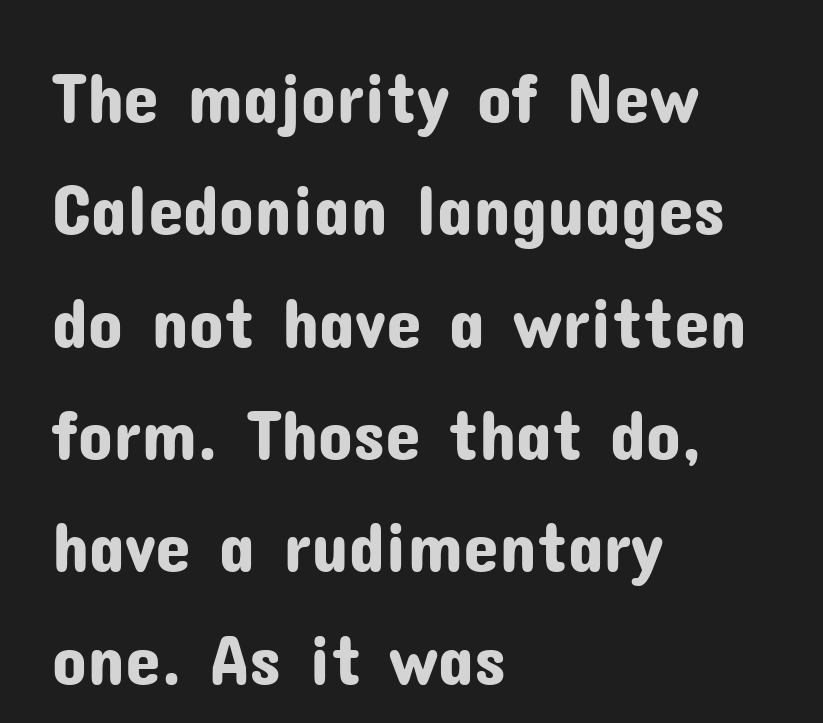
{"serif": "no", "italic": "no", "width": "normal", "stroke_contrast": "low", "x_height": "medium", "monospaced": "no", "underline": "no", "align": "left", "line_spacing": "normal", "line_spacing_ratio": 1.56, "letter_spacing": "normal", "letter_spacing_em": 0.0, "glyph_px": 72}
